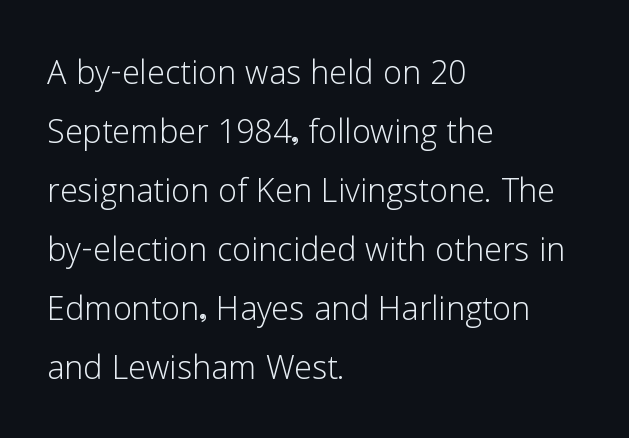
The passage shown has conventional tracking throughout. This block has exactly the height ordinary leading produces. Posture: upright roman. These lines stack with their left ends in a neat column. No feet cap the strokes, marking this as sans-serif type.
